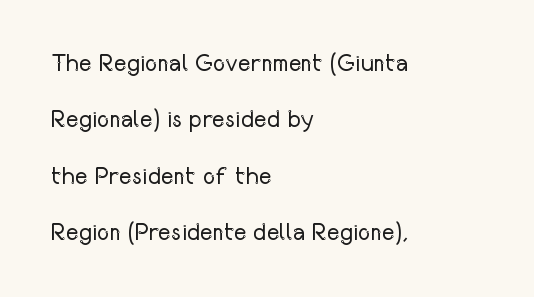
Layout note: lines flush left. This sample uses plain, unmodified letter spacing. The face looks like a standard text weight, possibly lighter. Notice the wide empty band between every row — that's loose leading. Upright lettering throughout. Glance below the letters and you will spot only blank space.
